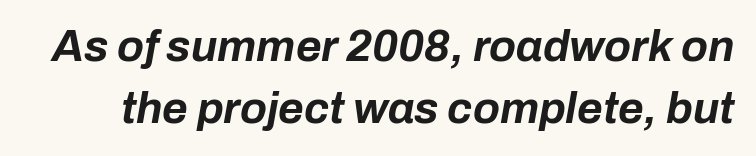
The line-height multiplier appears to be the usual default. Note the varied advance widths — an 'i' is clearly narrower than an 'm'. Compared with an ordinary text face, these strokes are far heavier — a full bold. Words float on clear page, feet unadorned. The gaps between neighbouring characters are ordinary and unremarkable. A typesetter would mark this as italic.
